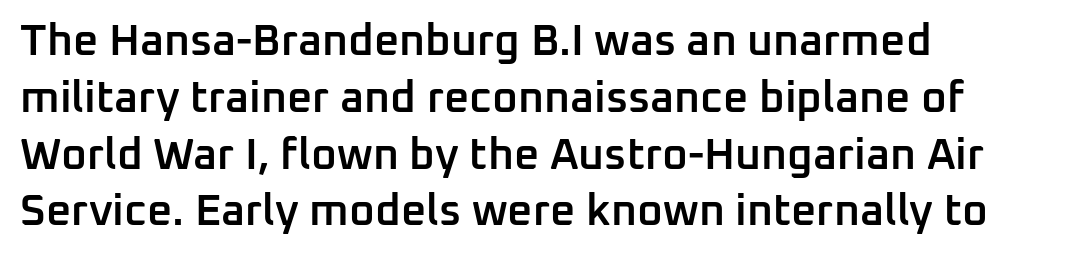
Q: Is the text bold? A: Semi-bold.
Q: Is the text italic (slanted)? A: No, it is upright.
Q: Is the typeface a serif or a sans-serif typeface? A: Sans-serif.
Q: Is the text underlined? A: No.
Q: How is the paragraph aligned? A: Left-aligned.
Q: Is the spacing between letters normal or unusually wide? A: Normal.
Q: Is the spacing between lines tight, normal or loose? A: Normal.
Q: Width (condensed, normal, or wide)? A: Normal.
Q: Stroke contrast? A: Low.
Q: x-height? A: Medium.
Q: Monospaced? A: No.
